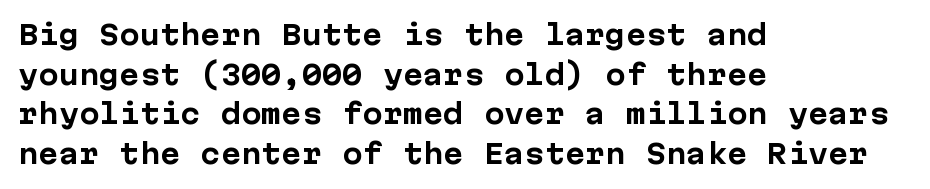
Q: Is the text bold? A: Yes.
Q: Is the text italic (slanted)? A: No, it is upright.
Q: Is the text underlined? A: No.
Q: How is the paragraph aligned? A: Left-aligned.
Q: Is the spacing between letters normal or unusually wide? A: Normal.
Q: Is the spacing between lines tight, normal or loose? A: Normal.
